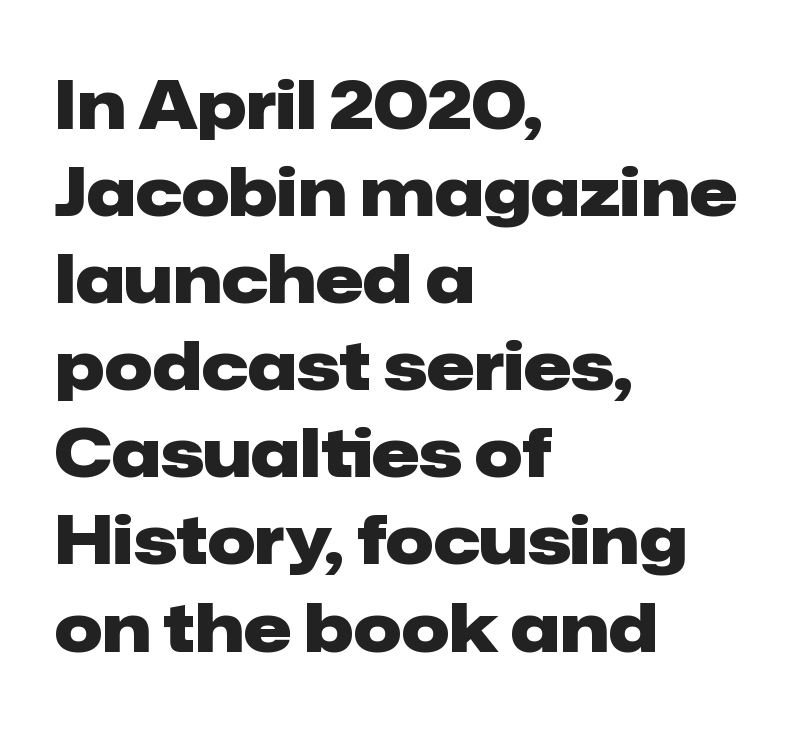
The image shows 67 px heavy sans-serif type, upright; set left-aligned, normal line spacing (1.3x), normal letter spacing, not underlined; low stroke contrast and a medium x-height.
